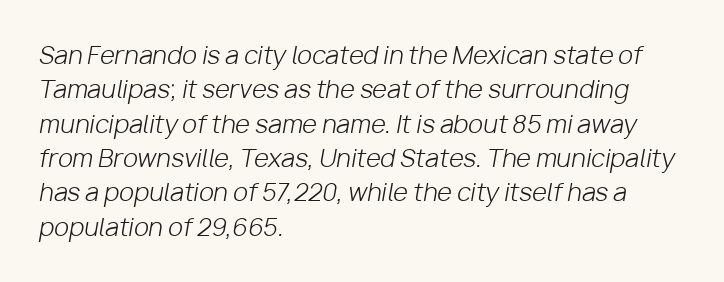
The image shows 24 px text type, italic (leaning right); set left-aligned, normal line spacing (1.43x), normal letter spacing, not underlined.
